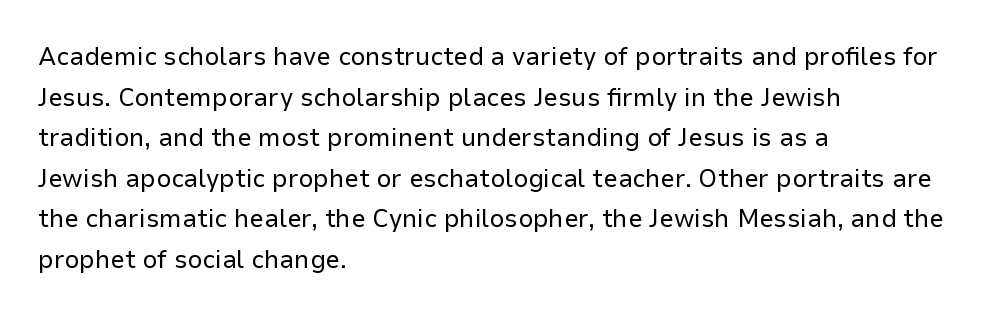
The zone under the glyphs is completely vacant. Letters have the restrained weight of plain body copy at most. Line beginnings align vertically; line endings do not. The gaps between neighbouring characters are ordinary and unremarkable.
